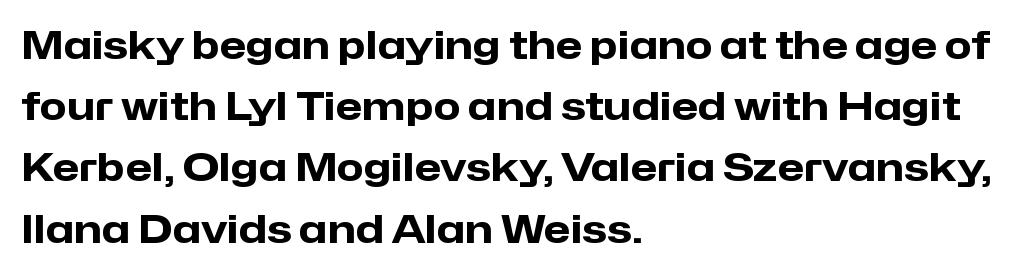
Q: Is the text bold? A: Yes.
Q: Is the text italic (slanted)? A: No, it is upright.
Q: Is the typeface a serif or a sans-serif typeface? A: Sans-serif.
Q: Is the text underlined? A: No.
Q: How is the paragraph aligned? A: Left-aligned.
Q: Is the spacing between letters normal or unusually wide? A: Normal.
Q: Is the spacing between lines tight, normal or loose? A: Normal.
Q: Width (condensed, normal, or wide)? A: Normal.
Q: Stroke contrast? A: Low.
Q: x-height? A: Medium.
Q: Monospaced? A: No.
